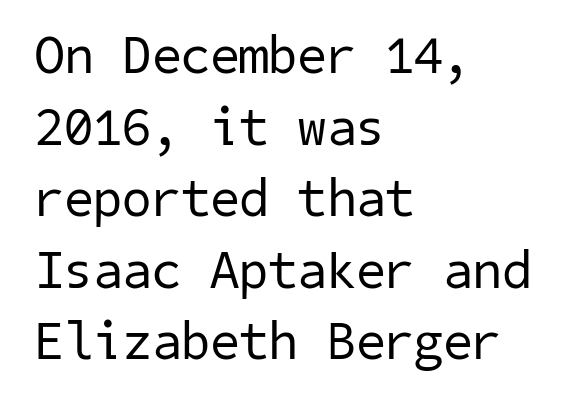
Notice how descenders clear the ascenders below comfortably — that's standard leading. The string is rendered with underlining switched off. This is sans-serif lettering, the kind often seen on screens and signage. Nothing heavy about these letters — not bold at all. In terms of letterspacing, this is plain default setting. The rendering anchors every line to the left-hand side.
